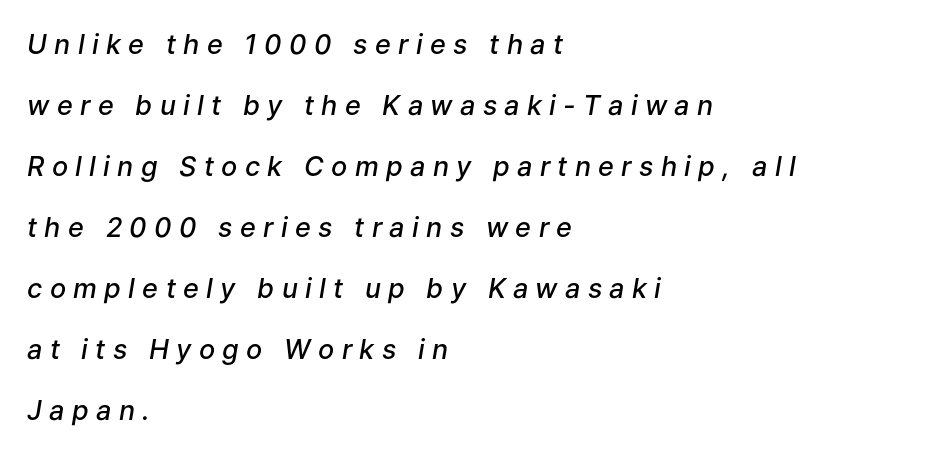
Q: Is the text bold? A: Semi-bold.
Q: Is the text italic (slanted)? A: Yes, it leans right by about 9 degrees.
Q: Is the text underlined? A: No.
Q: How is the paragraph aligned? A: Left-aligned.
Q: Is the spacing between letters normal or unusually wide? A: Unusually wide.
Q: Is the spacing between lines tight, normal or loose? A: Loose.
